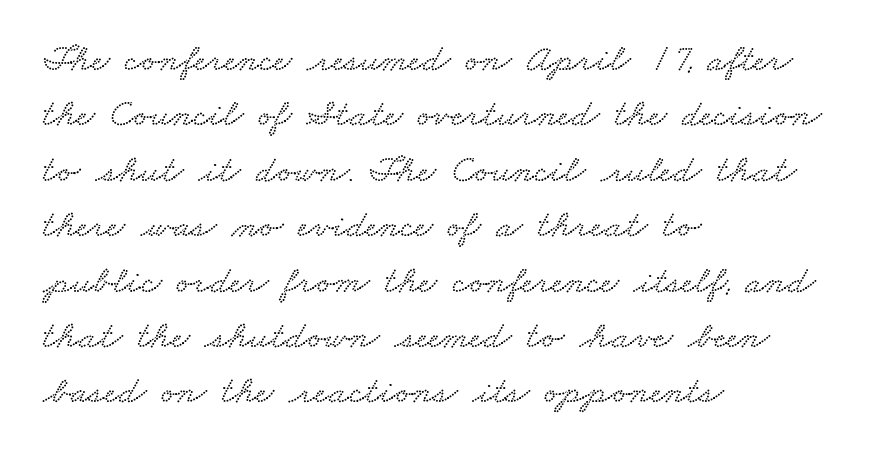
The image shows 39 px wide type; set left-aligned, normal line spacing (1.42x), normal letter spacing, not underlined; low stroke contrast and a small x-height.
